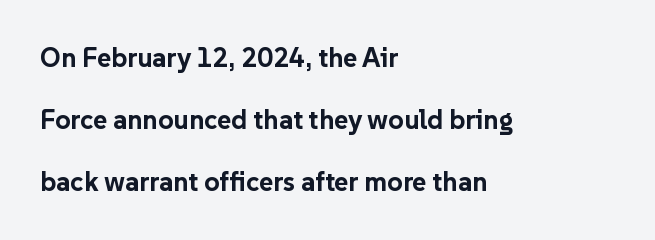
{"italic": "no", "bold": "yes", "underline": "no", "align": "left", "line_spacing": "loose", "line_spacing_ratio": 2.3, "letter_spacing": "normal", "letter_spacing_em": 0.0, "glyph_px": 27}
